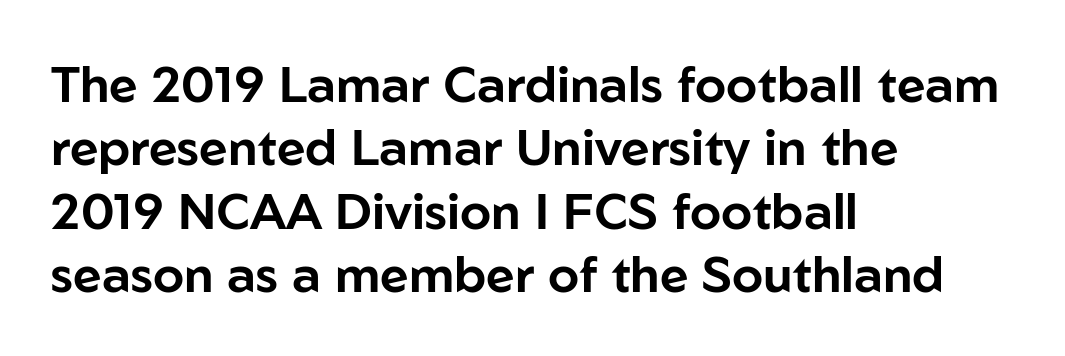
Q: Is the text italic (slanted)? A: No, it is upright.
Q: Is the typeface a serif or a sans-serif typeface? A: Sans-serif.
Q: Is the text underlined? A: No.
Q: How is the paragraph aligned? A: Left-aligned.
Q: Is the spacing between letters normal or unusually wide? A: Normal.
Q: Is the spacing between lines tight, normal or loose? A: Normal.
Q: Width (condensed, normal, or wide)? A: Normal.
Q: Stroke contrast? A: Low.
Q: x-height? A: Medium.
Q: Monospaced? A: No.
